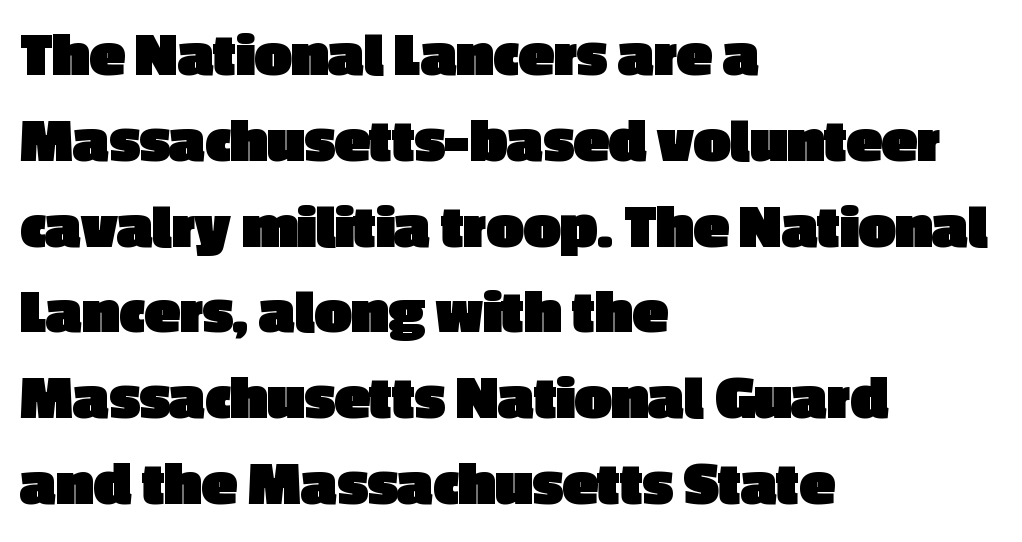
Q: Is the text bold? A: Yes.
Q: Is the text italic (slanted)? A: No, it is upright.
Q: Is the typeface a serif or a sans-serif typeface? A: Sans-serif.
Q: Is the text underlined? A: No.
Q: How is the paragraph aligned? A: Left-aligned.
Q: Is the spacing between letters normal or unusually wide? A: Normal.
Q: Is the spacing between lines tight, normal or loose? A: Normal.
Q: Width (condensed, normal, or wide)? A: Normal.
Q: x-height? A: Medium.
Q: Monospaced? A: No.
